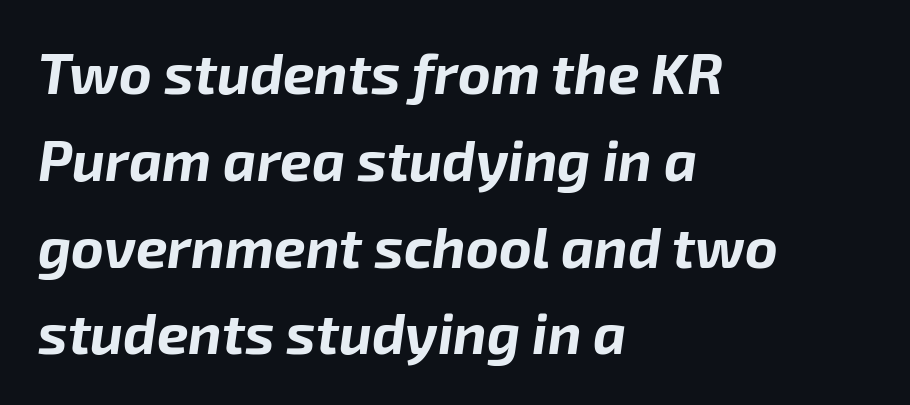
Quick note: underline off. Is there much room between lines? A standard amount, neither cramped nor airy. In terms of letterspacing, this is plain default setting. Is this a fixed-width face? No — the glyphs have proportional, varying widths. You can tell it's italic because the verticals aren't actually vertical. I'd describe the lettering as bold — thick and assertive.
